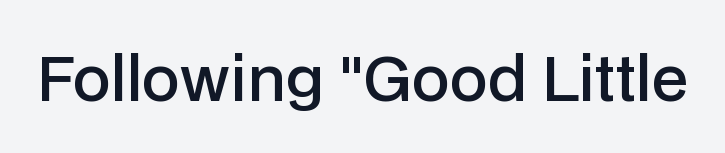
Q: Is the text bold? A: Semi-bold.
Q: Is the text italic (slanted)? A: No, it is upright.
Q: Is the typeface a serif or a sans-serif typeface? A: Sans-serif.
Q: Is the text underlined? A: No.
Q: Is the spacing between letters normal or unusually wide? A: Normal.
Q: Width (condensed, normal, or wide)? A: Normal.
Q: Stroke contrast? A: Low.
Q: x-height? A: Medium.
Q: Monospaced? A: No.
